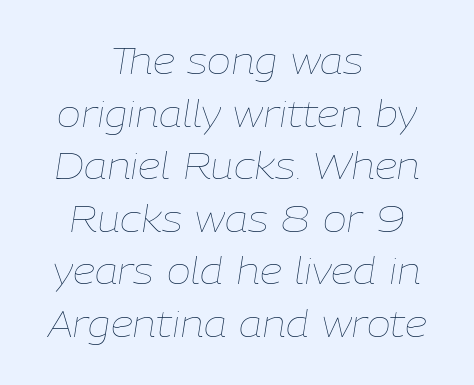
No extra tracking has been applied to these lines. These lines are rendered in a variable-pitch font. An italicized treatment has been applied to the whole sample. The space beneath each line is pristine and unruled. The cut favours lightness, reaching ordinary text weight at its darkest. Does the copy run flush right? No — it is centered line by line.
